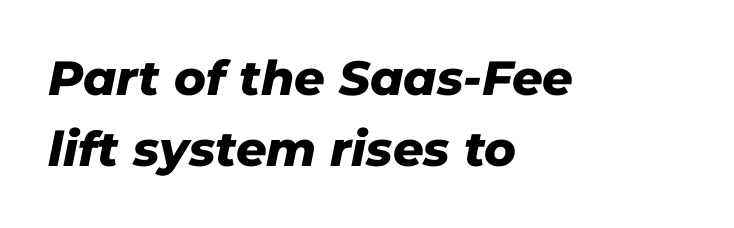
The image shows 48 px heavy type, italic (leaning right); set left-aligned, normal line spacing (1.48x), normal letter spacing, not underlined; low stroke contrast and a medium x-height.
